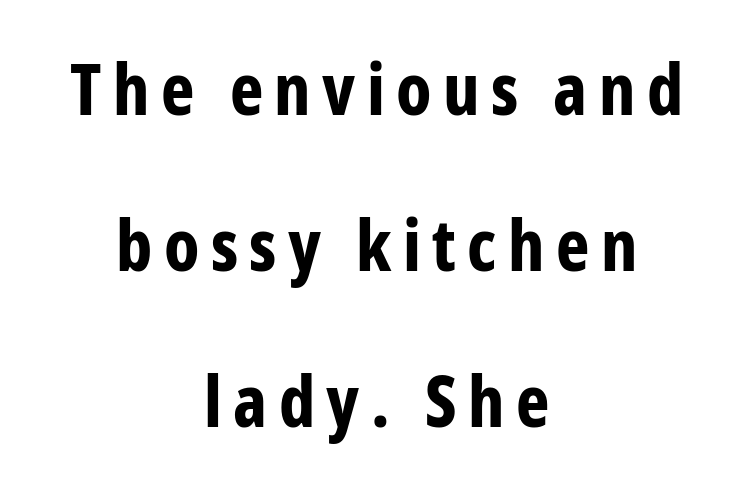
{"serif": "no", "italic": "no", "bold": "yes", "weight": "bold", "width": "condensed", "stroke_contrast": "low", "x_height": "medium", "monospaced": "no", "underline": "no", "align": "center", "line_spacing": "loose", "line_spacing_ratio": 2.2, "glyph_px": 71}
